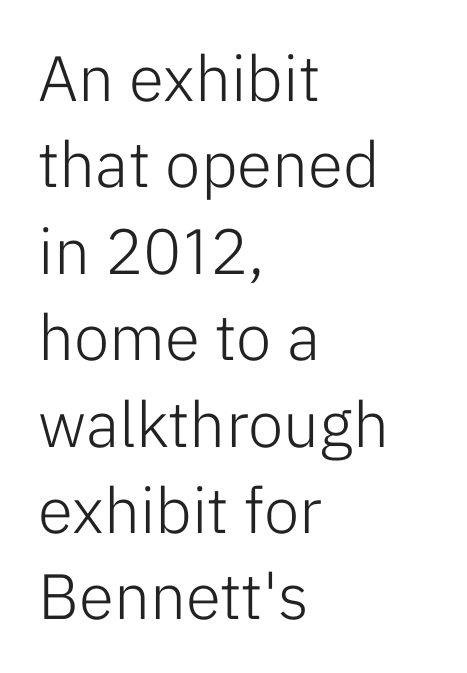
{"serif": "no", "italic": "no", "bold": "no", "weight": "light", "width": "normal", "stroke_contrast": "low", "x_height": "medium", "monospaced": "no", "underline": "no", "align": "left", "line_spacing": "normal", "line_spacing_ratio": 1.35, "letter_spacing": "normal", "letter_spacing_em": 0.0, "glyph_px": 64}
